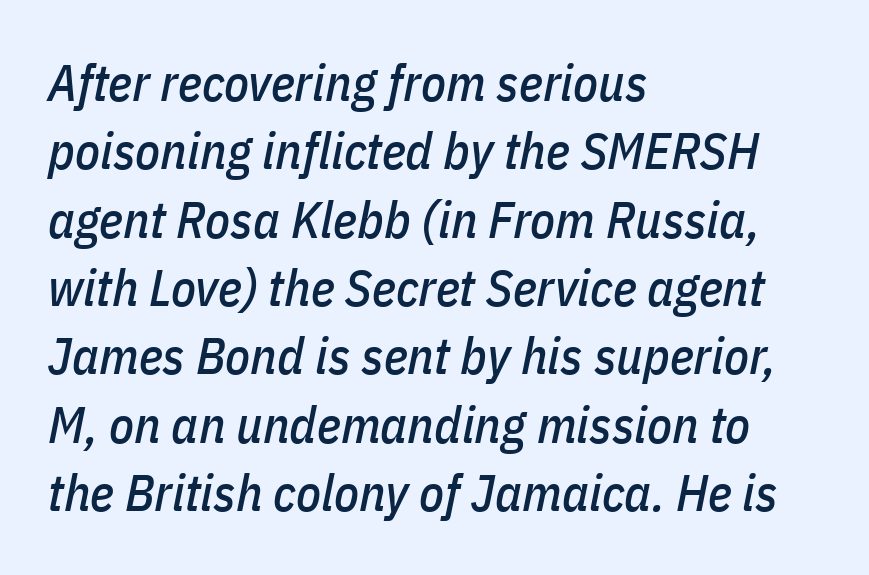
Designer's note — italics engaged. Horizontally, the lines are justified to the leading edge only. Spacing verdict: proportional, widths tailored to each character. One glance says typical: line gaps are just what's usual. Beneath every word, the page is bare.
